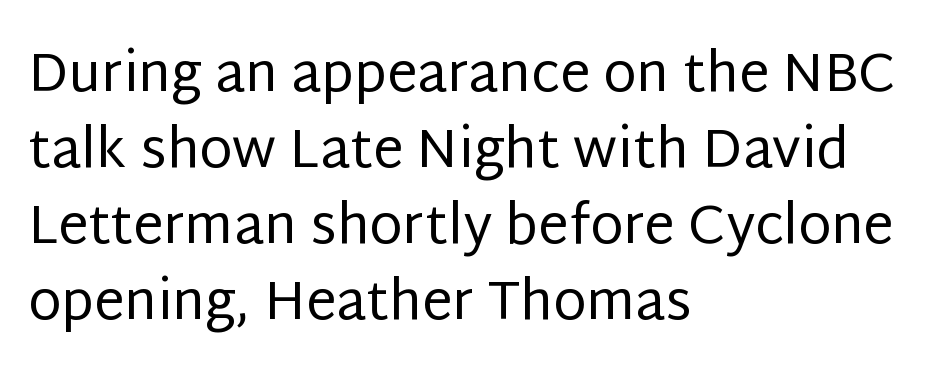
The image shows 54 px regular-weight sans-serif type, upright; set left-aligned, normal line spacing (1.41x), normal letter spacing, not underlined; low stroke contrast and a large x-height.
